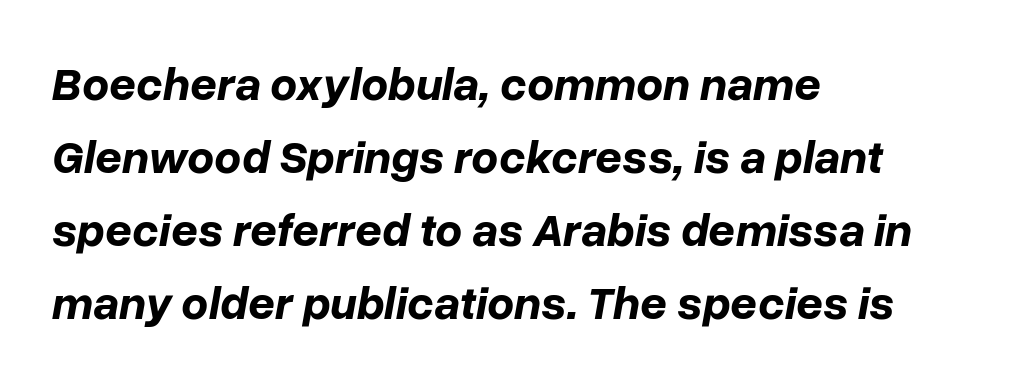
Bold? Absolutely — the strokes are thick and heavy. Posture: slanted. Type without underlining. Vertical spacing — default. Reading down the block, your eye returns to a fixed left position each line.
